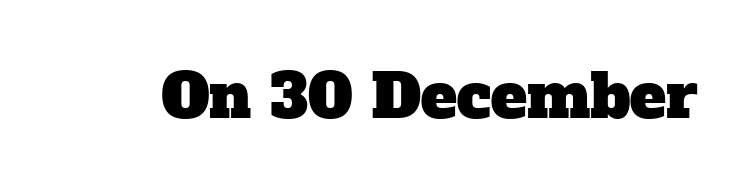
This rendering features lettering with no underline. The face used here is proportionally spaced, like ordinary book or web type. The passage shown is typeset with a serif family. No extra tracking has been applied to these lines.
